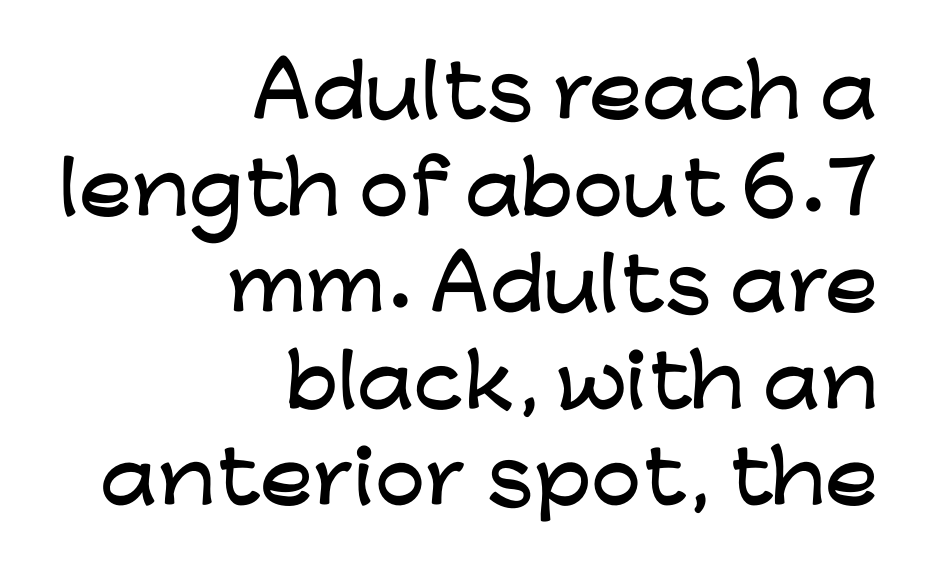
Ordinary non-slanted type is in use. The lines are quadded right. These lines are rendered in a variable-pitch font. Underline: absent.
